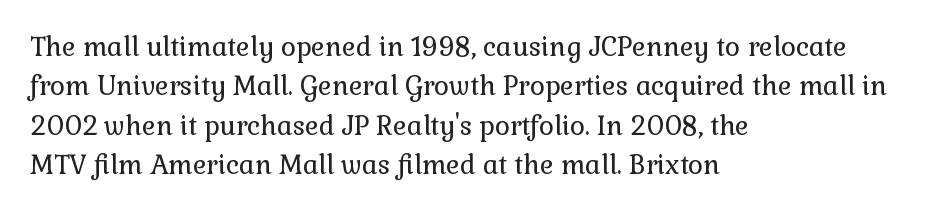
A typesetter would mark this as roman, not italic. Does the leading feel generous? No, just average. The typesetter chose a ragged-right arrangement here. The gaps between neighbouring characters are ordinary and unremarkable. Is this a heavy cut? Hardly; it is regular or lighter. The space directly below the letters is spotless.
